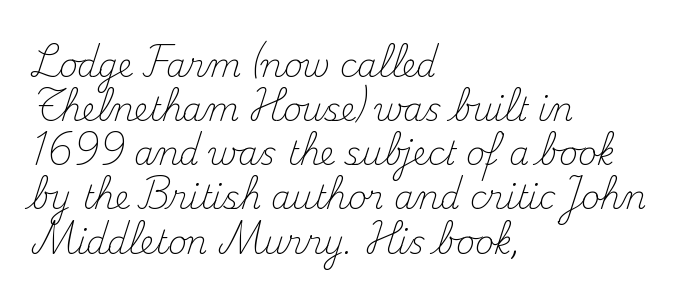
The image shows 32 px light serif type; set left-aligned, normal line spacing (1.38x), normal letter spacing, not underlined; medium stroke contrast and a small x-height.
